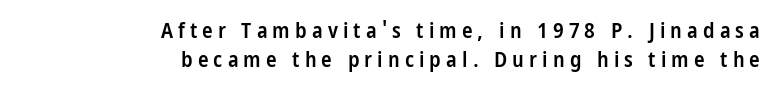
{"italic": "no", "bold": "semi", "underline": "no", "align": "right", "line_spacing": "normal", "line_spacing_ratio": 1.33, "letter_spacing": "wide", "letter_spacing_em": 0.23, "glyph_px": 22}
